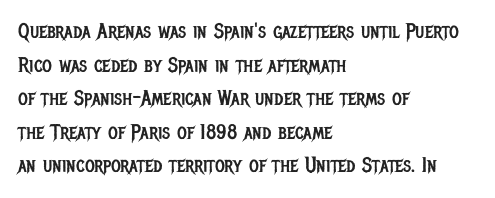
{"italic": "no", "bold": "no", "underline": "no", "align": "left", "line_spacing": "normal", "line_spacing_ratio": 1.6, "letter_spacing": "normal", "letter_spacing_em": 0.0, "glyph_px": 21}
